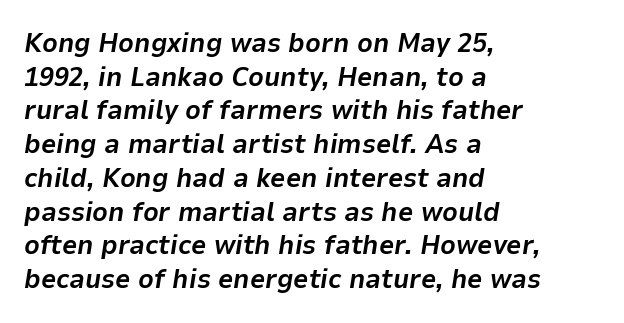
The type is set solid horizontally, with unmodified tracking. Leading: standard. Weight: bold. A typesetter would mark this as italic. The lines are quadded left.
